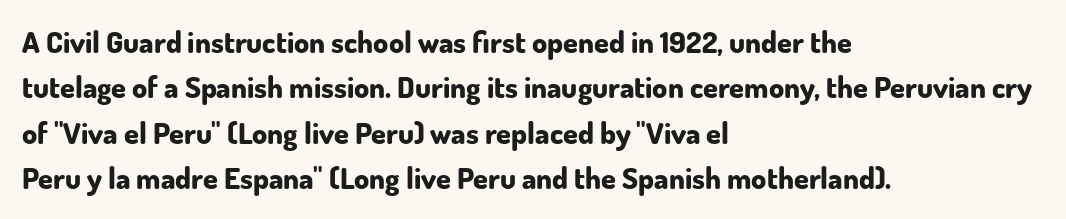
Q: Is the text bold? A: Yes.
Q: Is the text italic (slanted)? A: No, it is upright.
Q: Is the typeface a serif or a sans-serif typeface? A: Sans-serif.
Q: Is the text underlined? A: No.
Q: How is the paragraph aligned? A: Left-aligned.
Q: Is the spacing between letters normal or unusually wide? A: Normal.
Q: Is the spacing between lines tight, normal or loose? A: Normal.
Q: Width (condensed, normal, or wide)? A: Normal.
Q: Stroke contrast? A: Low.
Q: x-height? A: Small.
Q: Monospaced? A: No.
